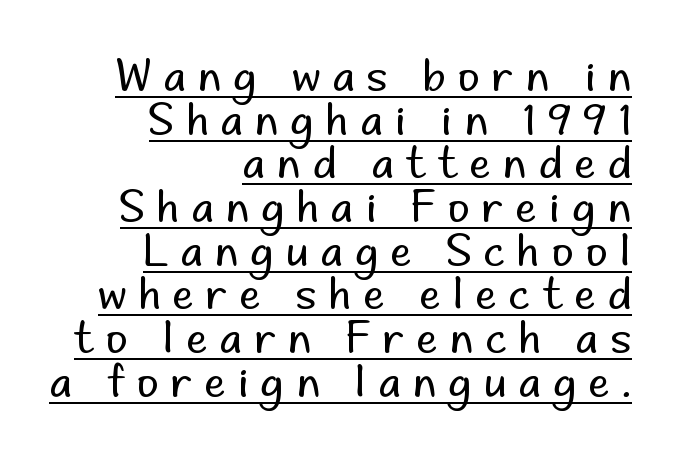
{"serif": "no", "italic": "no", "bold": "no", "weight": "regular", "width": "normal", "stroke_contrast": "low", "x_height": "small", "monospaced": "no", "underline": "yes", "align": "right", "line_spacing": "tight", "line_spacing_ratio": 1.04, "letter_spacing": "wide", "letter_spacing_em": 0.3, "glyph_px": 42}
